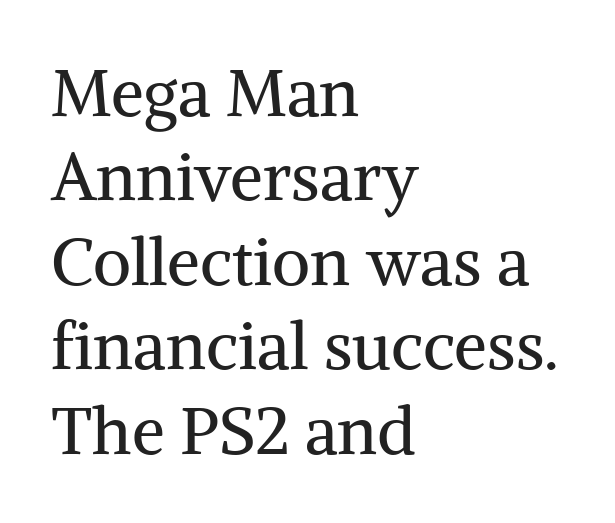
{"serif": "yes", "italic": "no", "bold": "no", "weight": "regular", "width": "normal", "stroke_contrast": "medium", "x_height": "medium", "monospaced": "no", "underline": "no", "align": "left", "line_spacing": "normal", "line_spacing_ratio": 1.28, "letter_spacing": "normal", "letter_spacing_em": 0.0, "glyph_px": 66}
